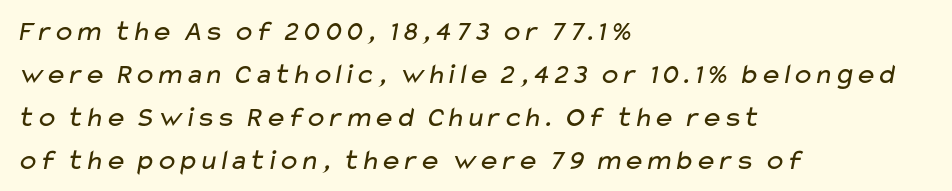
{"serif": "no", "bold": "no", "weight": "regular", "width": "wide", "stroke_contrast": "low", "x_height": "medium", "monospaced": "no", "underline": "no", "align": "left", "line_spacing": "normal", "line_spacing_ratio": 1.48, "letter_spacing": "normal", "letter_spacing_em": 0.0, "glyph_px": 29}
